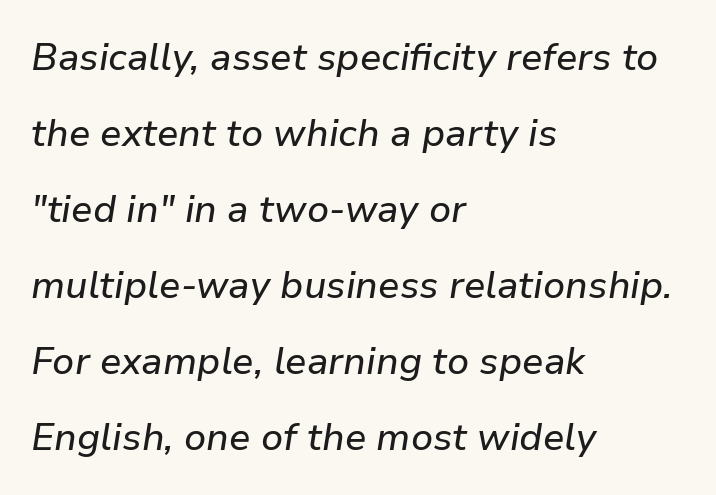
Yep, that's italic — everything's leaning. The ragged edge is on the right, which tells us the setting is flush left. The gaps between neighbouring characters are ordinary and unremarkable. These lines stand farther apart than default settings would place them. Words float on clear page, feet unadorned.
